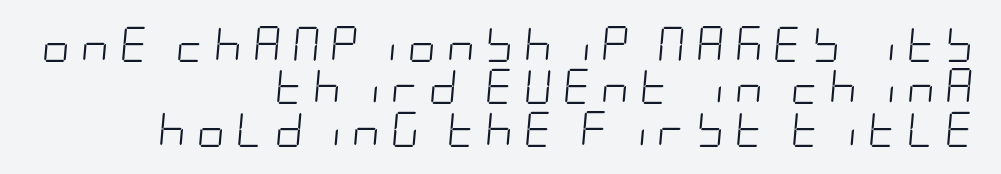
The glyphs look as if they've been sheared to an angle. The text block is weighted toward the right margin, trailing off unevenly leftward. Nobody drew a line under any word here. The letterforms stand isolated, each surrounded by extra space. Is this a heavy cut? Hardly; it is regular or lighter.
